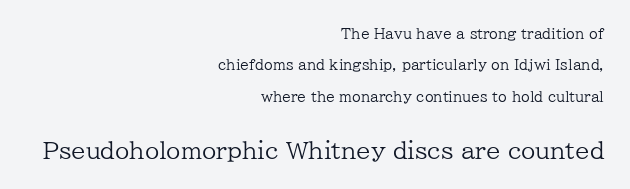
{"italic": "no", "bold": "no", "underline": "no", "align": "right", "line_spacing": "loose", "line_spacing_ratio": 2.24, "letter_spacing": "normal", "letter_spacing_em": 0.0, "larger_block": "second", "size_ratio": 1.64, "glyph_px": 23}
